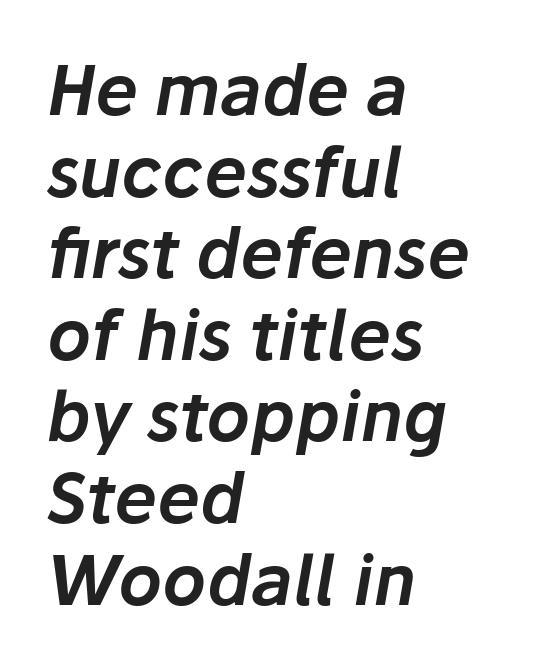
{"italic": "yes", "lean": "right", "slant_degrees": 10, "width": "normal", "stroke_contrast": "low", "x_height": "medium", "monospaced": "no", "underline": "no", "align": "left", "line_spacing_ratio": 1.2, "letter_spacing": "normal", "letter_spacing_em": 0.0, "glyph_px": 68}
